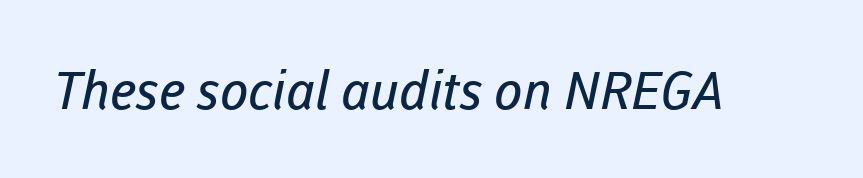
Think of a printed novel: that variable character pitch is what you see here. The glyphs in this specimen are sans serif. This is not heavy type; no bold has been used. Rule under the text: the space is simply empty. Letter spacing: default.
